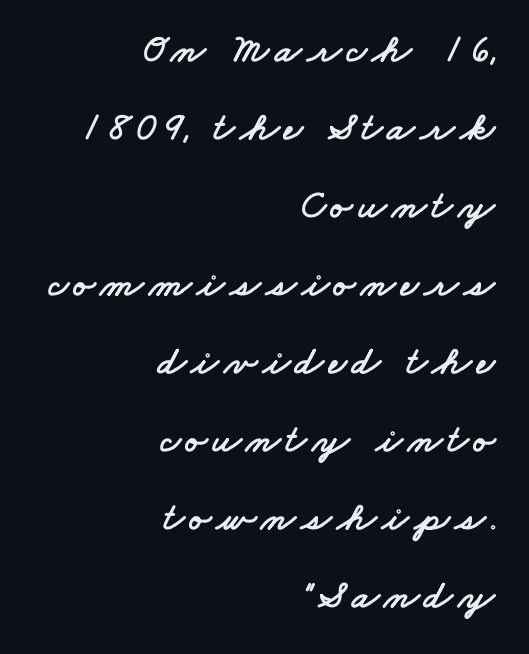
Honestly, there is no underline to notice here at all. Looks like regular typesetting: each glyph gets only the width it needs. Examine the stroke ends and you'll find no serifs. Loosely led — the rows are spread out. Visually the block forms a straight wall on the right and a jagged coastline on the left.
